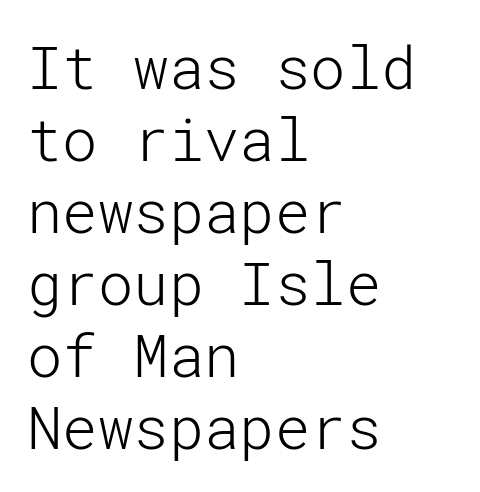
{"serif": "no", "italic": "no", "bold": "no", "weight": "light", "width": "normal", "stroke_contrast": "low", "x_height": "medium", "underline": "no", "align": "left", "line_spacing_ratio": 1.22, "letter_spacing": "normal", "letter_spacing_em": 0.0, "glyph_px": 59}
